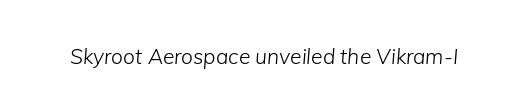
Q: Is the text bold? A: No.
Q: Is the text italic (slanted)? A: Yes, it leans right by about 5 degrees.
Q: Is the text underlined? A: No.
Q: Is the spacing between letters normal or unusually wide? A: Normal.
